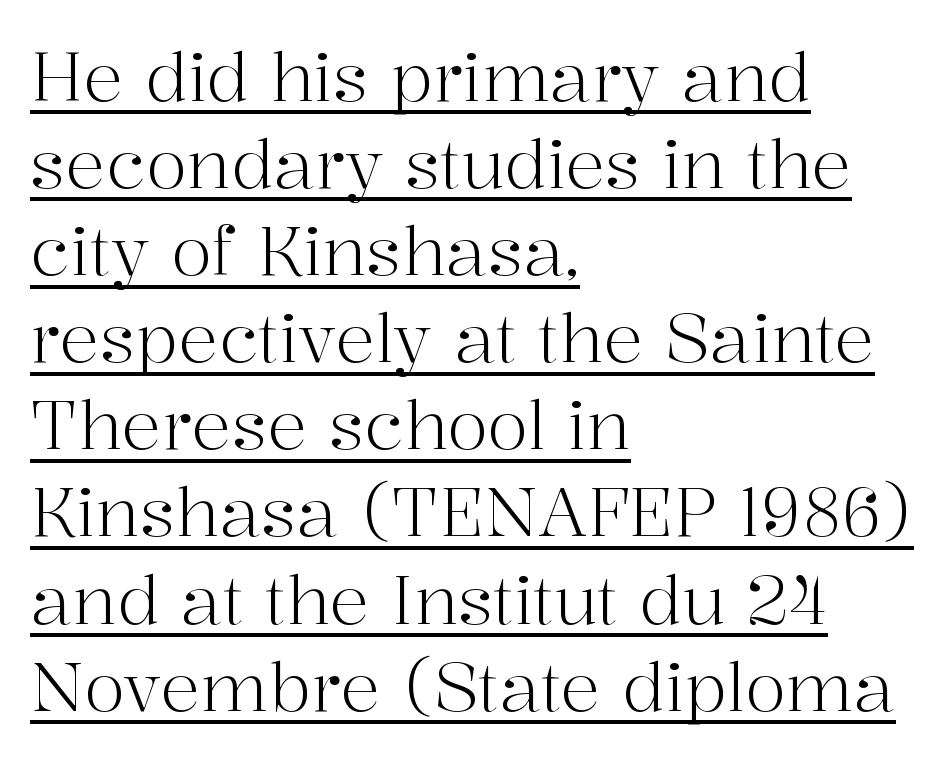
{"serif": "yes", "italic": "no", "bold": "no", "weight": "light", "width": "normal", "stroke_contrast": "high", "x_height": "medium", "monospaced": "no", "underline": "yes", "align": "left", "line_spacing": "normal", "line_spacing_ratio": 1.3, "letter_spacing": "normal", "letter_spacing_em": 0.0, "glyph_px": 67}
